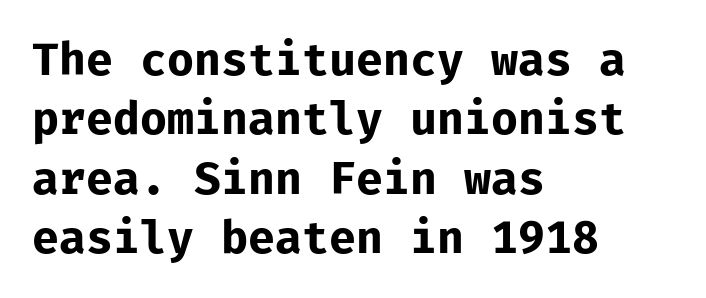
The image shows 45 px bold sans-serif type, upright, monospaced; set left-aligned, normal line spacing (1.32x), normal letter spacing, not underlined; low stroke contrast and a medium x-height.
